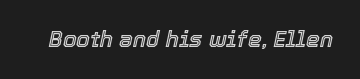
{"italic": "yes", "lean": "right", "slant_degrees": 12, "underline": "no", "letter_spacing": "normal", "letter_spacing_em": 0.0, "glyph_px": 22}
